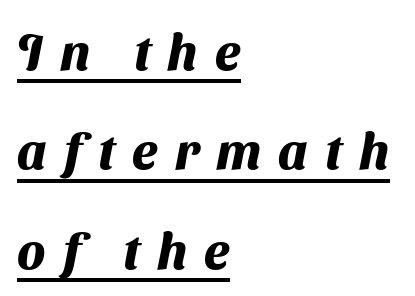
The image shows 51 px heavy sans-serif type; set left-aligned, loose line spacing (1.95x), unusually wide letter spacing (+0.34 em), underlined; medium stroke contrast and a medium x-height.
